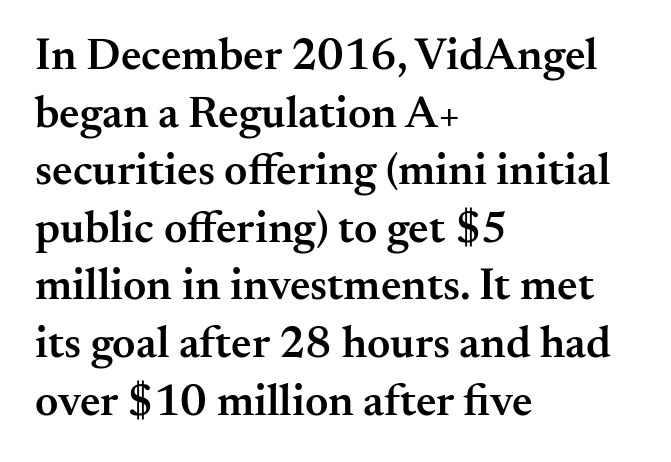
The image shows 45 px semibold serif type, upright; set left-aligned, normal line spacing (1.28x), normal letter spacing, not underlined; medium stroke contrast and a small x-height.
